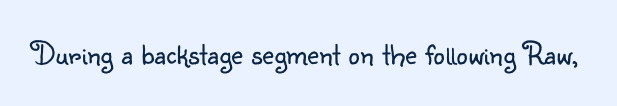
Q: Is the text bold? A: No.
Q: Is the text italic (slanted)? A: No, it is upright.
Q: Is the typeface a serif or a sans-serif typeface? A: Sans-serif.
Q: Is the text underlined? A: No.
Q: Is the spacing between letters normal or unusually wide? A: Normal.
Q: Width (condensed, normal, or wide)? A: Normal.
Q: Stroke contrast? A: Low.
Q: x-height? A: Small.
Q: Monospaced? A: No.
